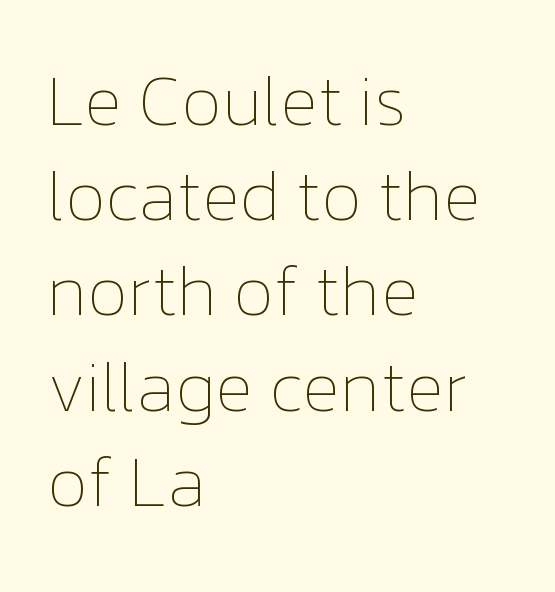
The image shows 70 px thin type, upright; set left-aligned, normal line spacing (1.36x), normal letter spacing, not underlined; low stroke contrast and a medium x-height.
